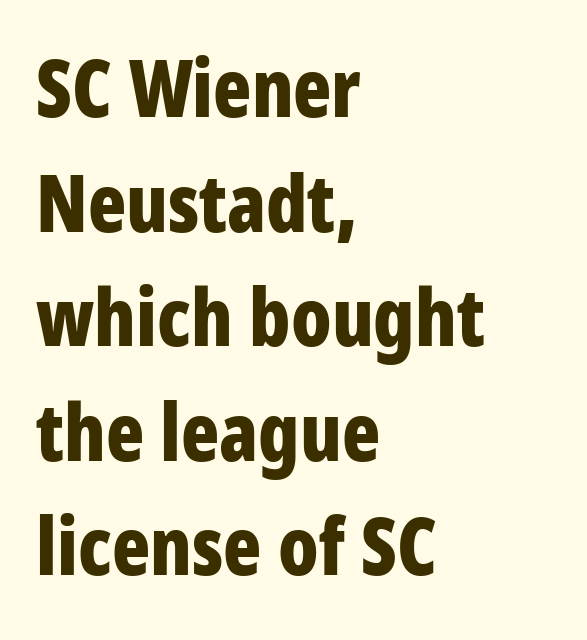
The image shows 79 px bold, condensed sans-serif type, upright; set left-aligned, normal line spacing (1.45x), normal letter spacing, not underlined; low stroke contrast and a large x-height.
